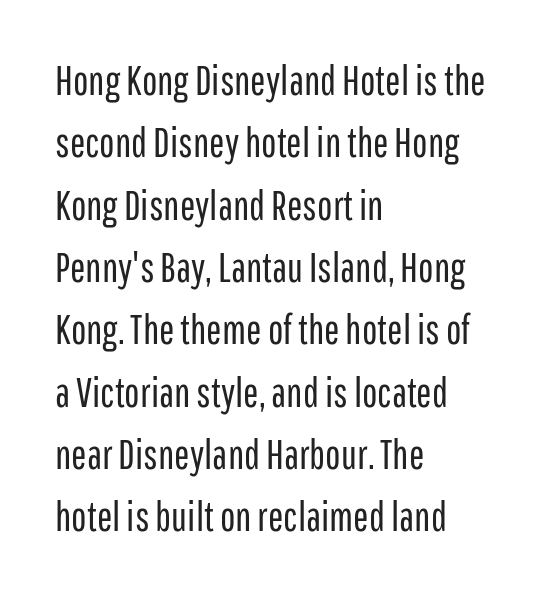
{"serif": "no", "italic": "no", "bold": "no", "weight": "regular", "width": "condensed", "stroke_contrast": "low", "x_height": "medium", "monospaced": "no", "underline": "no", "align": "left", "line_spacing": "normal", "line_spacing_ratio": 1.52, "letter_spacing": "normal", "letter_spacing_em": 0.0, "glyph_px": 41}
